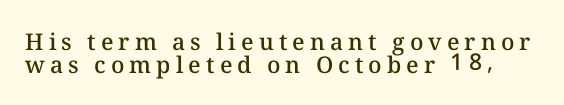
The type sits square on the baseline with zero lean. The designer dialed line spacing down below the default. Words float on clear page, feet unadorned. Glyph-to-glyph distance is far greater than everyday printed text.
